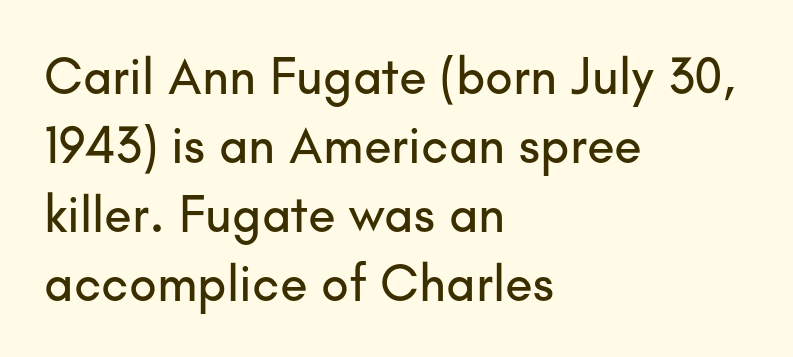
{"serif": "no", "italic": "no", "width": "normal", "stroke_contrast": "low", "x_height": "small", "monospaced": "no", "underline": "no", "align": "left", "line_spacing": "normal", "line_spacing_ratio": 1.35, "letter_spacing": "normal", "letter_spacing_em": 0.0, "glyph_px": 51}
